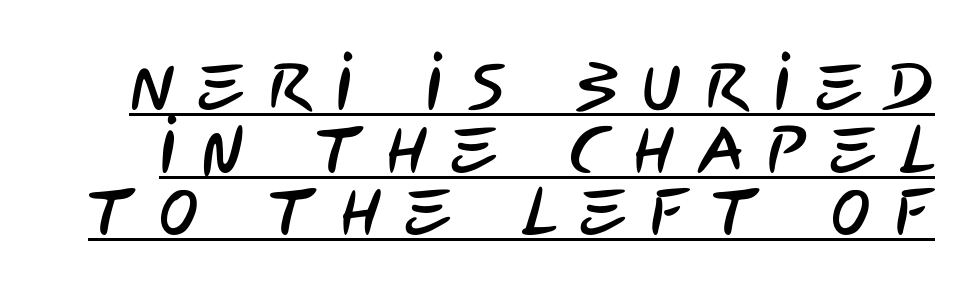
Q: Is the typeface a serif or a sans-serif typeface? A: Sans-serif.
Q: Is the text underlined? A: Yes.
Q: Is the spacing between letters normal or unusually wide? A: Unusually wide.
Q: Is the spacing between lines tight, normal or loose? A: Tight.
Q: Width (condensed, normal, or wide)? A: Condensed.
Q: Stroke contrast? A: Low.
Q: x-height? A: Large.
Q: Monospaced? A: No.
